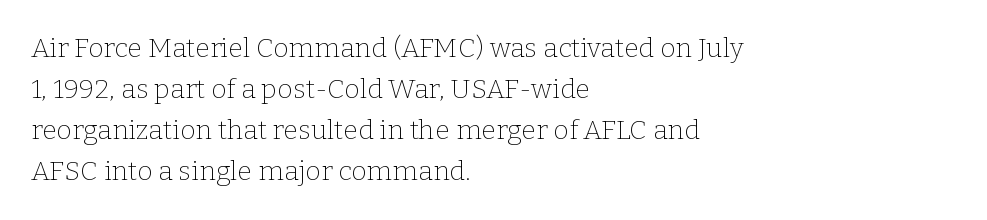
The image shows 27 px text type, upright; set left-aligned, normal line spacing (1.52x), normal letter spacing, not underlined.
